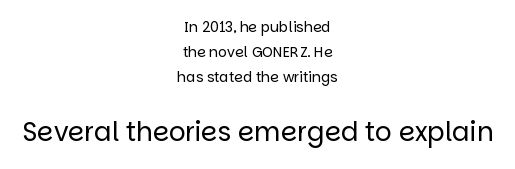
Visually, the bottom section dominates because its glyphs are scaled up. Stroke thickness stays within the range of a standard reading face or lighter. Short and long lines alike share a common midpoint. These lines were composed using upright roman letters.
